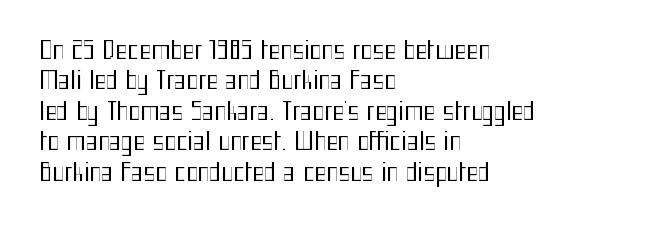
Q: Is the text bold? A: No.
Q: Is the text italic (slanted)? A: No, it is upright.
Q: Is the text underlined? A: No.
Q: How is the paragraph aligned? A: Left-aligned.
Q: Is the spacing between letters normal or unusually wide? A: Normal.
